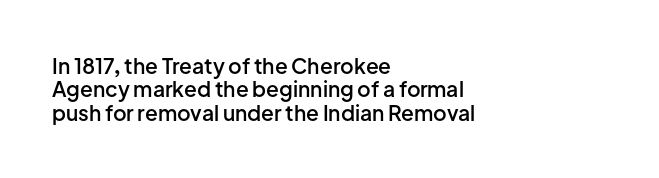
The image shows 21 px text type, upright; set left-aligned, tight line spacing (1.11x), normal letter spacing, not underlined.
